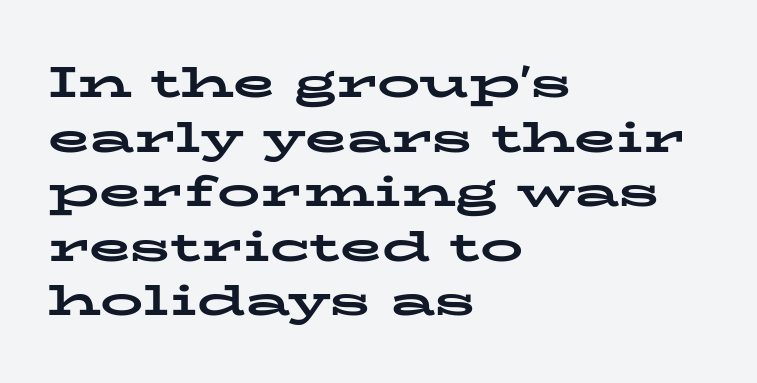
The image shows 43 px bold, wide serif type, upright; set left-aligned, normal line spacing (1.27x), normal letter spacing, not underlined; low stroke contrast and a medium x-height.
